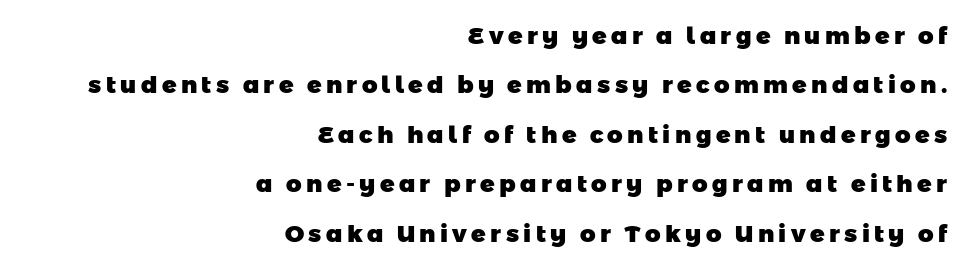
Q: Is the text bold? A: Yes.
Q: Is the text underlined? A: No.
Q: How is the paragraph aligned? A: Right-aligned.
Q: Is the spacing between lines tight, normal or loose? A: Loose.
